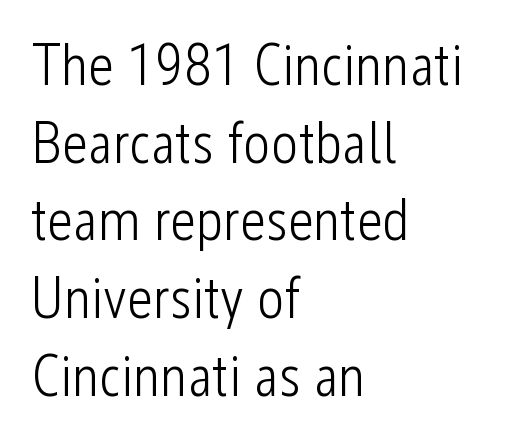
The image shows 58 px light, condensed sans-serif type, upright; set left-aligned, normal line spacing (1.34x), normal letter spacing, not underlined; low stroke contrast and a medium x-height.
